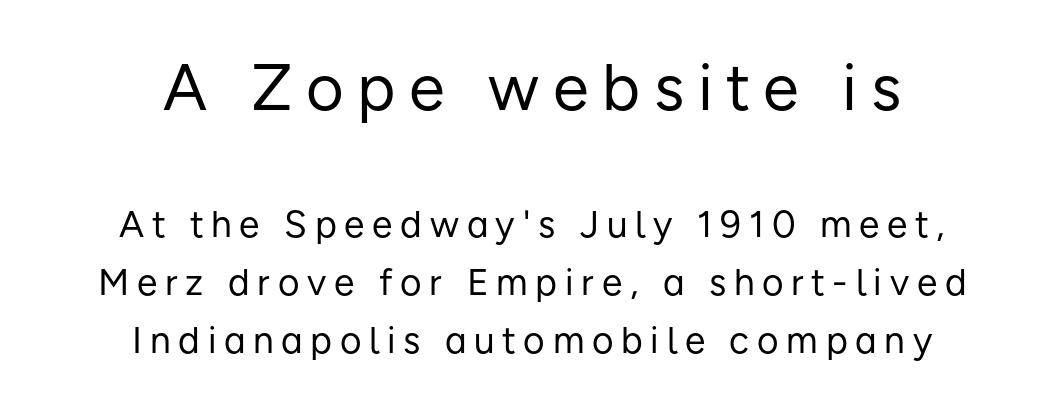
You can tell it's not italic because the verticals are truly vertical. Between these two stacked blocks, the higher one wins on size. These lines are rendered in a variable-pitch font. Teacher's note: observe the equal gaps on both sides — that is centered alignment. Whoever set this chose a conventional vertical rhythm.
